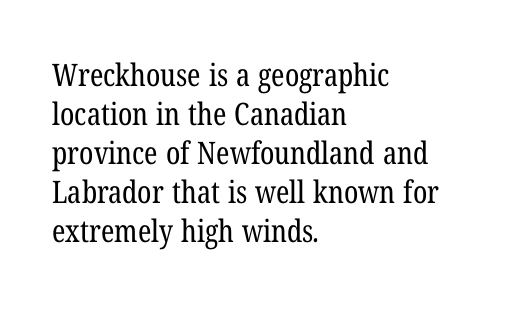
The letterforms sit shoulder to shoulder at normal distance. The lines sit at an ordinary, default distance from one another. Left-aligned paragraph, ragged on the right. Stroke thickness stays within the range of a standard reading face or lighter. Quick note: underline off. This sample has the flowing, uneven cadence of proportional lettering.
